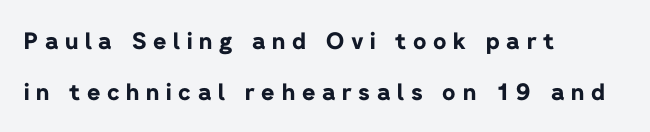
{"italic": "no", "bold": "yes", "underline": "no", "align": "left", "line_spacing": "loose", "line_spacing_ratio": 2.22, "letter_spacing": "wide", "letter_spacing_em": 0.29, "glyph_px": 23}
